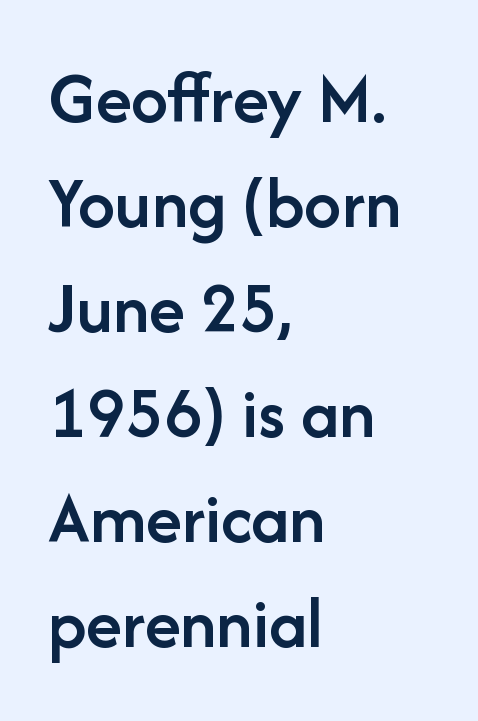
{"serif": "no", "italic": "no", "bold": "semi", "weight": "semibold", "width": "normal", "stroke_contrast": "low", "x_height": "medium", "monospaced": "no", "underline": "no", "align": "left", "line_spacing": "normal", "line_spacing_ratio": 1.42, "letter_spacing": "normal", "letter_spacing_em": 0.0, "glyph_px": 74}
